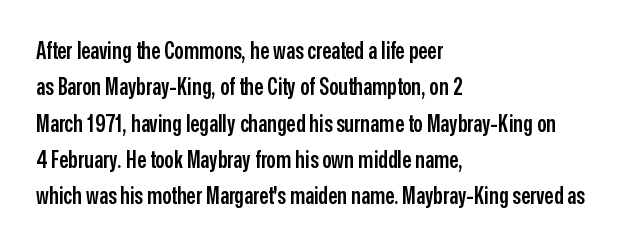
The paragraph shown leans on its left margin. Baseline-to-baseline distance is the conventional proportion of letter height. Check under the words: just untouched page. How are the letters spaced? Ordinarily, with no added tracking.
